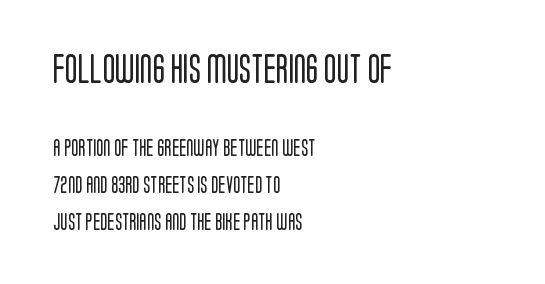
Q: Is the text bold? A: No.
Q: Is the text italic (slanted)? A: No, it is upright.
Q: Is the typeface a serif or a sans-serif typeface? A: Sans-serif.
Q: Is the text underlined? A: No.
Q: How is the paragraph aligned? A: Left-aligned.
Q: Is the spacing between letters normal or unusually wide? A: Normal.
Q: Is the spacing between lines tight, normal or loose? A: Loose.
Q: Which block of text is set in a larger size, the first (top) or the second (bottom)? A: The first (top) one.
Q: Width (condensed, normal, or wide)? A: Condensed.
Q: Stroke contrast? A: Low.
Q: x-height? A: Large.
Q: Monospaced? A: No.
